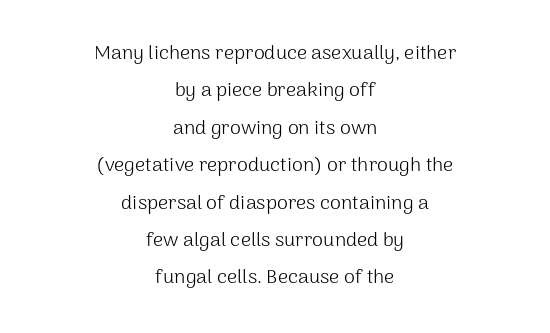
The image shows 20 px text type, upright; set centered, line spacing 1.87x, normal letter spacing, not underlined.
